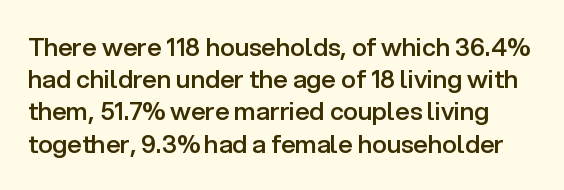
These lines were composed using upright roman letters. A normal amount of white space separates one row of letters from the next. Bare-footed words on every line. You could call the tracking neutral — neither tight nor loose. Bold? Not quite — semibold, heavier than regular but stopping short.
